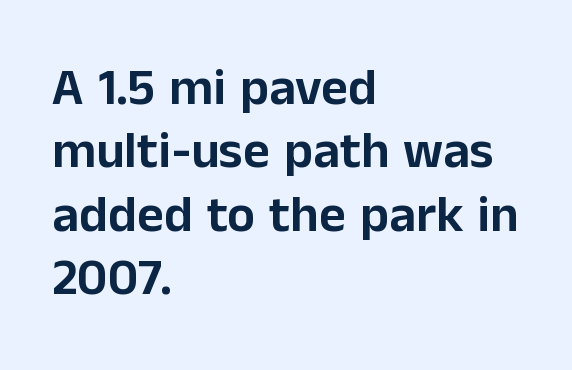
The image shows 52 px sans-serif type, upright; set left-aligned, line spacing 1.22x, normal letter spacing, not underlined; low stroke contrast and a medium x-height.
